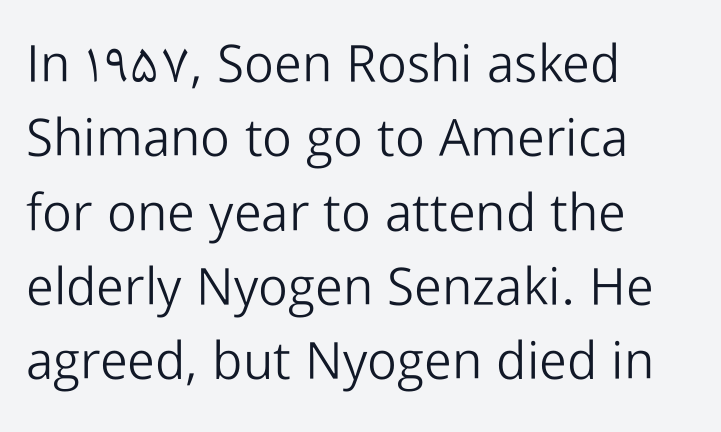
The image shows 52 px light sans-serif type, upright; set left-aligned, normal line spacing (1.43x), normal letter spacing, not underlined; low stroke contrast and a medium x-height.
